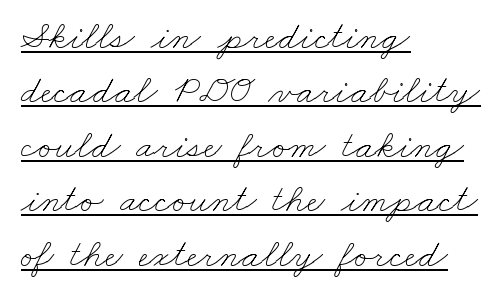
{"bold": "no", "weight": "thin", "width": "wide", "stroke_contrast": "low", "x_height": "small", "monospaced": "no", "underline": "yes", "align": "left", "line_spacing": "normal", "line_spacing_ratio": 1.36, "letter_spacing": "normal", "letter_spacing_em": 0.0, "glyph_px": 40}
